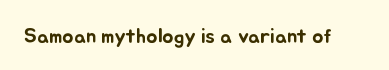
The image shows 21 px text type, upright; set normal letter spacing, not underlined.
